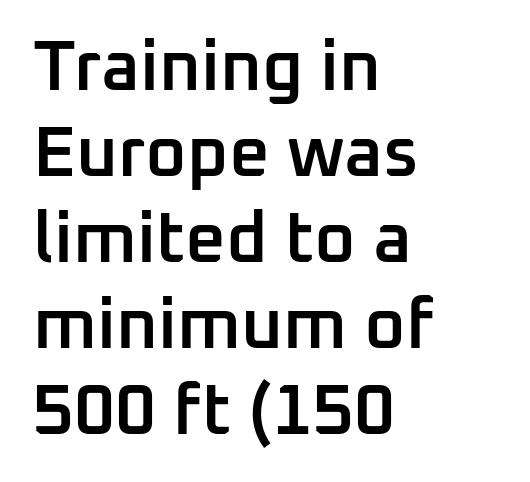
The image shows 71 px semibold sans-serif type, upright; set left-aligned, line spacing 1.21x, normal letter spacing, not underlined; low stroke contrast and a medium x-height.
